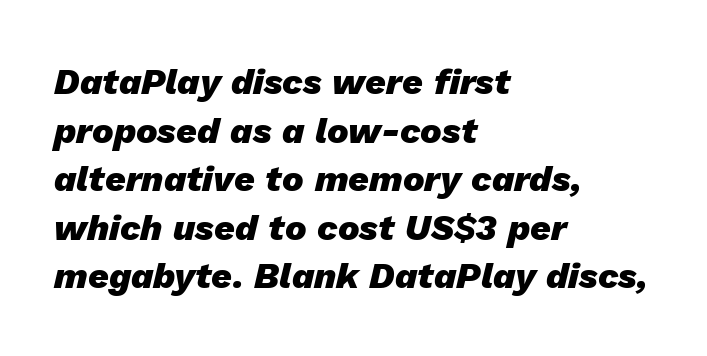
{"italic": "yes", "lean": "right", "slant_degrees": 13, "bold": "yes", "weight": "heavy", "width": "normal", "stroke_contrast": "low", "x_height": "medium", "monospaced": "no", "underline": "no", "align": "left", "line_spacing": "normal", "line_spacing_ratio": 1.35, "letter_spacing": "normal", "letter_spacing_em": 0.0, "glyph_px": 36}
